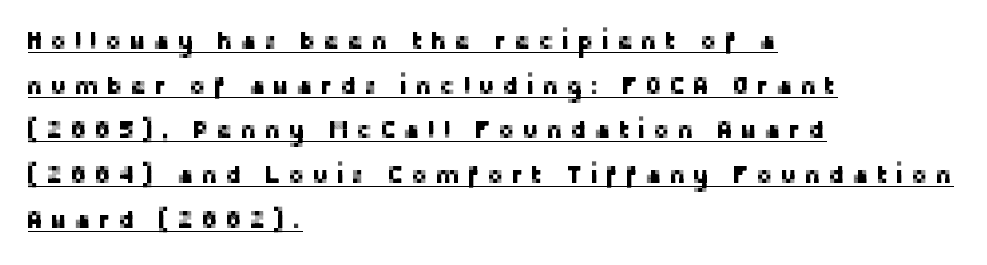
Designer's note — italics off, roman on. Compared with undecorated copy, this sample adds a rule below the words. The line texture is sparse and dotted thanks to wide tracking. Is the block centered? No — it sits flush against the left margin.
